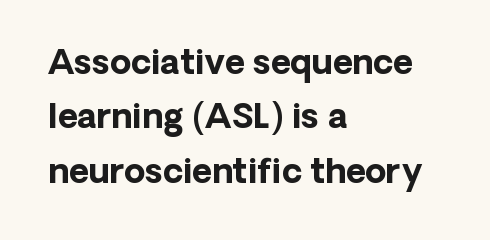
{"serif": "no", "italic": "no", "bold": "yes", "weight": "bold", "width": "normal", "stroke_contrast": "low", "x_height": "medium", "monospaced": "no", "underline": "no", "align": "left", "line_spacing": "normal", "line_spacing_ratio": 1.6, "letter_spacing": "normal", "letter_spacing_em": 0.0, "glyph_px": 34}
